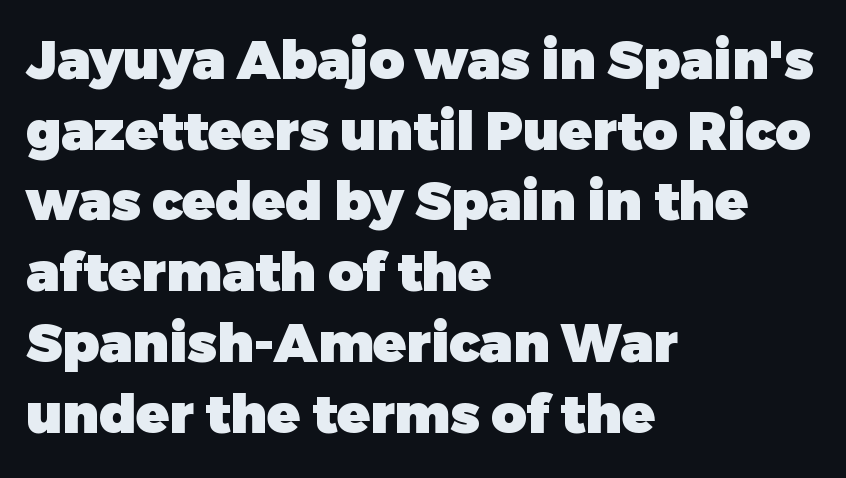
Q: Is the text bold? A: Yes.
Q: Is the text italic (slanted)? A: No, it is upright.
Q: Is the typeface a serif or a sans-serif typeface? A: Sans-serif.
Q: Is the text underlined? A: No.
Q: How is the paragraph aligned? A: Left-aligned.
Q: Is the spacing between letters normal or unusually wide? A: Normal.
Q: Is the spacing between lines tight, normal or loose? A: Normal.
Q: Width (condensed, normal, or wide)? A: Normal.
Q: Stroke contrast? A: Low.
Q: x-height? A: Medium.
Q: Monospaced? A: No.
